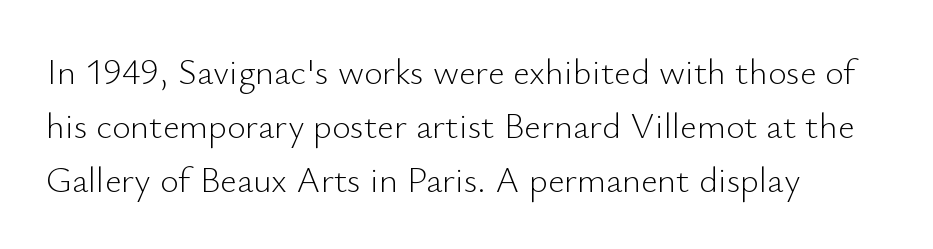
Unlike a traditional serif, this face leaves its strokes unadorned. Unbolded letterforms with no extra heft. Check the space under the baseline: it is left empty. Nobody touched the tracking dial on this one. In CSS terms this would be text-align: left. Style check: upright.
